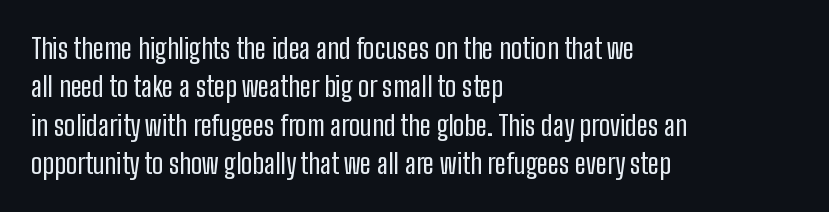
Q: Is the text bold? A: No.
Q: Is the text italic (slanted)? A: No, it is upright.
Q: Is the typeface a serif or a sans-serif typeface? A: Sans-serif.
Q: Is the text underlined? A: No.
Q: How is the paragraph aligned? A: Left-aligned.
Q: Is the spacing between letters normal or unusually wide? A: Normal.
Q: Is the spacing between lines tight, normal or loose? A: Normal.
Q: Width (condensed, normal, or wide)? A: Condensed.
Q: Stroke contrast? A: Low.
Q: x-height? A: Medium.
Q: Monospaced? A: No.
